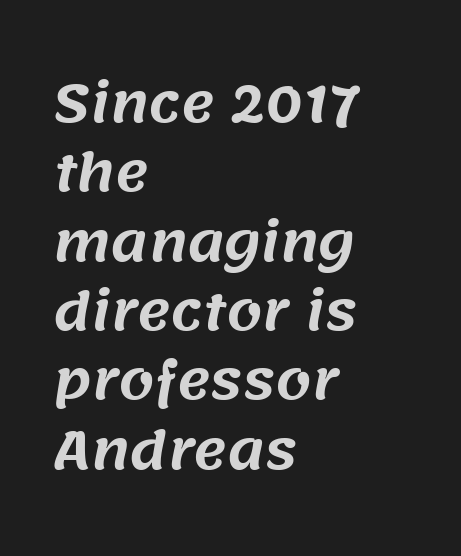
Does the copy run flush right? No — it runs flush left. Beneath every word, the page is bare. The passage shown stacks its lines at a standard gap. Do the characters align in a grid? No, the font is proportional. Unlike a traditional serif, this face leaves its strokes unadorned. Nothing unusual about the tracking: characters are spaced as the font intends.
